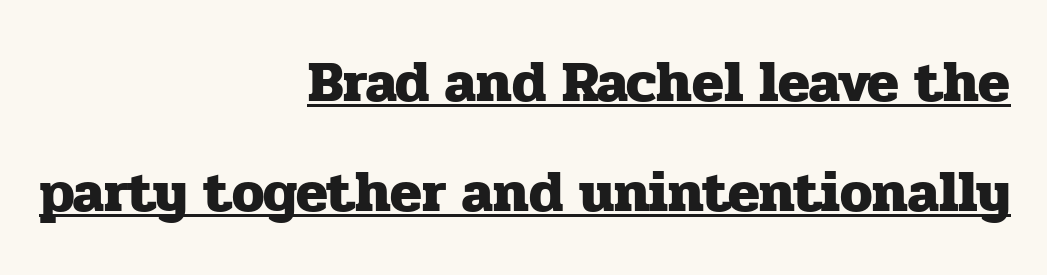
{"serif": "yes", "italic": "no", "bold": "yes", "weight": "heavy", "width": "normal", "stroke_contrast": "low", "x_height": "medium", "monospaced": "no", "underline": "yes", "align": "right", "line_spacing_ratio": 1.89, "letter_spacing": "normal", "letter_spacing_em": 0.0, "glyph_px": 58}
